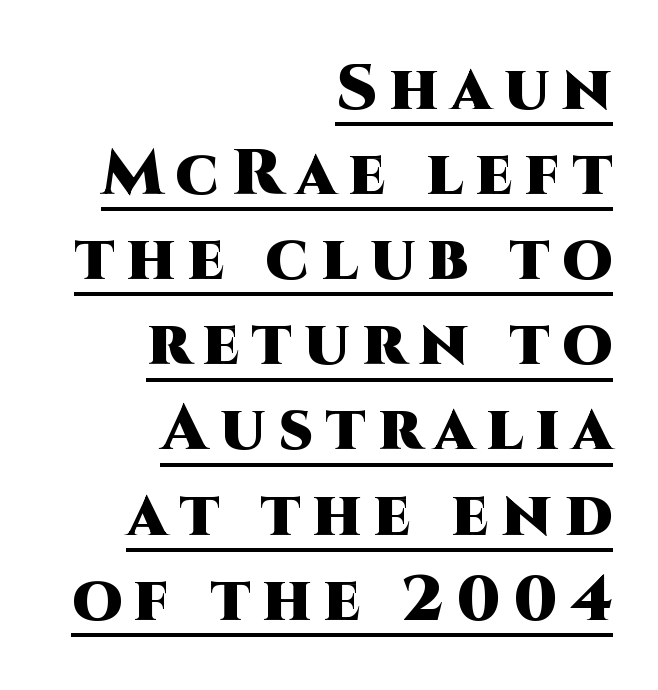
Q: Is the text bold? A: Yes.
Q: Is the text italic (slanted)? A: No, it is upright.
Q: Is the typeface a serif or a sans-serif typeface? A: Sans-serif.
Q: Is the text underlined? A: Yes.
Q: How is the paragraph aligned? A: Right-aligned.
Q: Is the spacing between letters normal or unusually wide? A: Unusually wide.
Q: Is the spacing between lines tight, normal or loose? A: Normal.
Q: Width (condensed, normal, or wide)? A: Normal.
Q: Stroke contrast? A: High.
Q: x-height? A: Large.
Q: Monospaced? A: No.
